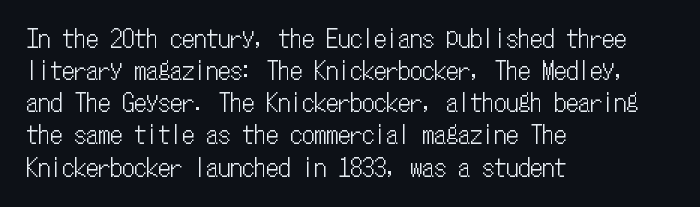
Q: Is the text italic (slanted)? A: No, it is upright.
Q: Is the text underlined? A: No.
Q: How is the paragraph aligned? A: Left-aligned.
Q: Is the spacing between letters normal or unusually wide? A: Normal.
Q: Is the spacing between lines tight, normal or loose? A: Normal.
